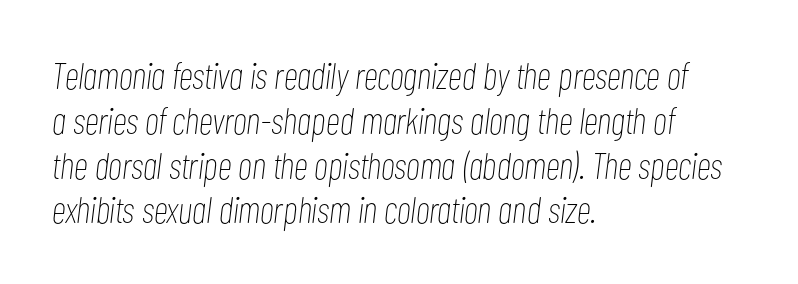
{"italic": "yes", "lean": "right", "slant_degrees": 7, "bold": "no", "weight": "thin", "width": "condensed", "stroke_contrast": "low", "x_height": "medium", "monospaced": "no", "underline": "no", "align": "left", "line_spacing_ratio": 1.21, "letter_spacing": "normal", "letter_spacing_em": 0.0, "glyph_px": 37}
